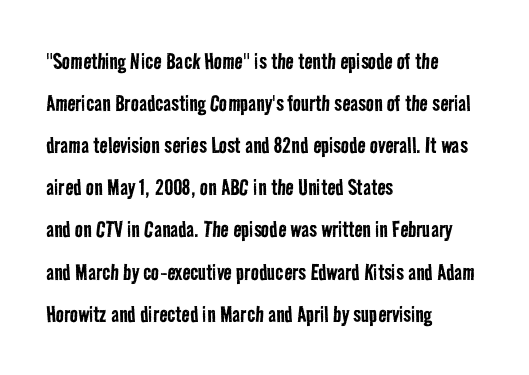
{"bold": "no", "underline": "no", "align": "left", "line_spacing": "normal", "line_spacing_ratio": 1.56, "letter_spacing": "normal", "letter_spacing_em": 0.0, "glyph_px": 27}
